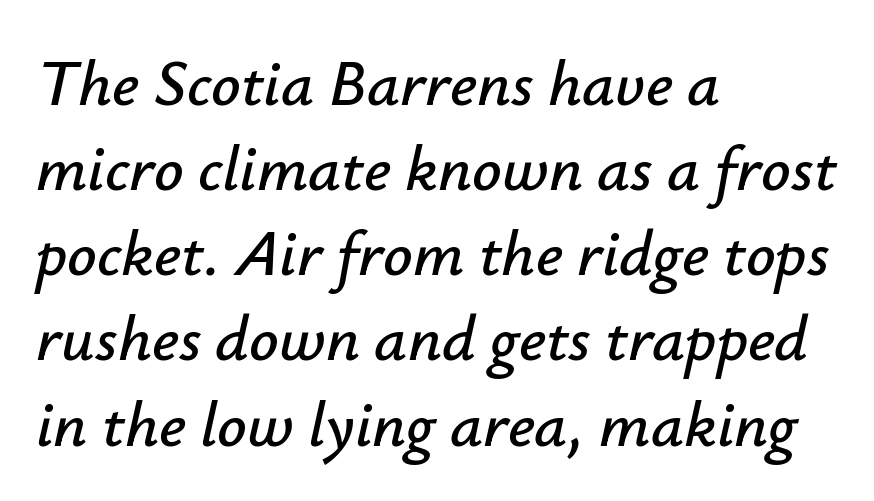
Caption: multi-line text, flush left, ragged right. A normal amount of white space separates one row of letters from the next. The lettering tilts uniformly, giving the passage an italic look. The face used here is proportionally spaced, like ordinary book or web type.
